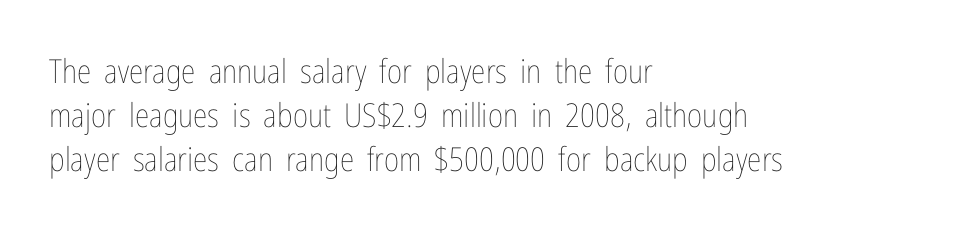
{"italic": "no", "bold": "no", "weight": "thin", "width": "condensed", "stroke_contrast": "low", "x_height": "medium", "monospaced": "no", "underline": "no", "align": "left", "line_spacing": "normal", "line_spacing_ratio": 1.33, "letter_spacing": "normal", "letter_spacing_em": 0.0, "glyph_px": 33}
